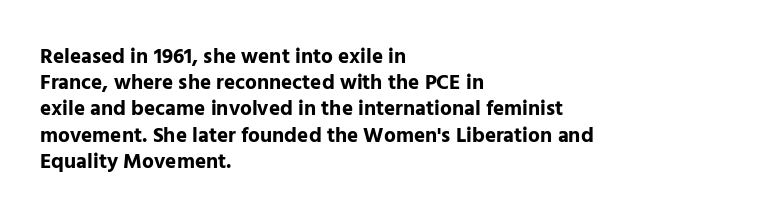
Q: Is the text bold? A: Yes.
Q: Is the text italic (slanted)? A: No, it is upright.
Q: Is the text underlined? A: No.
Q: How is the paragraph aligned? A: Left-aligned.
Q: Is the spacing between letters normal or unusually wide? A: Normal.
Q: Is the spacing between lines tight, normal or loose? A: Normal.
